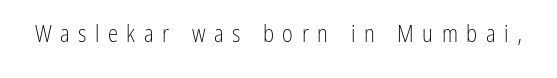
The letterforms stand isolated, each surrounded by extra space. Honestly, there is no underline to notice here at all. The font's upright variant was chosen for this text. The font sits on the lighter half of the weight spectrum, regular included.
